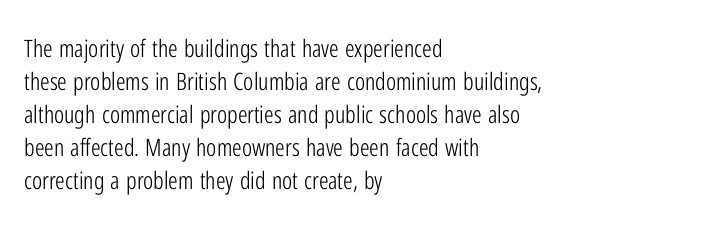
{"italic": "no", "bold": "no", "underline": "no", "align": "left", "line_spacing": "normal", "line_spacing_ratio": 1.38, "letter_spacing": "normal", "letter_spacing_em": 0.0, "glyph_px": 24}
